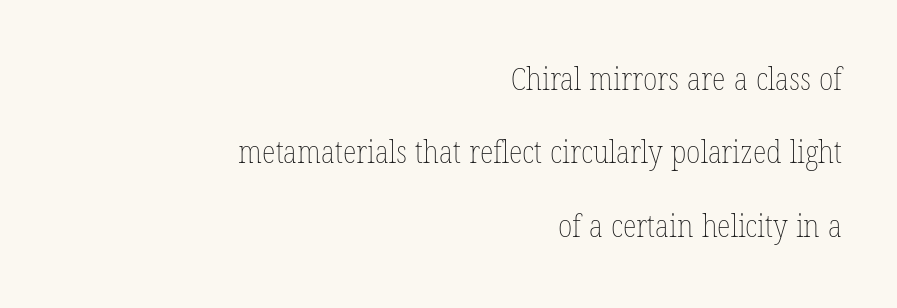
Q: Is the text bold? A: No.
Q: Is the text italic (slanted)? A: No, it is upright.
Q: Is the text underlined? A: No.
Q: How is the paragraph aligned? A: Right-aligned.
Q: Is the spacing between letters normal or unusually wide? A: Normal.
Q: Is the spacing between lines tight, normal or loose? A: Loose.
Q: Width (condensed, normal, or wide)? A: Condensed.
Q: Stroke contrast? A: Low.
Q: x-height? A: Medium.
Q: Monospaced? A: No.
